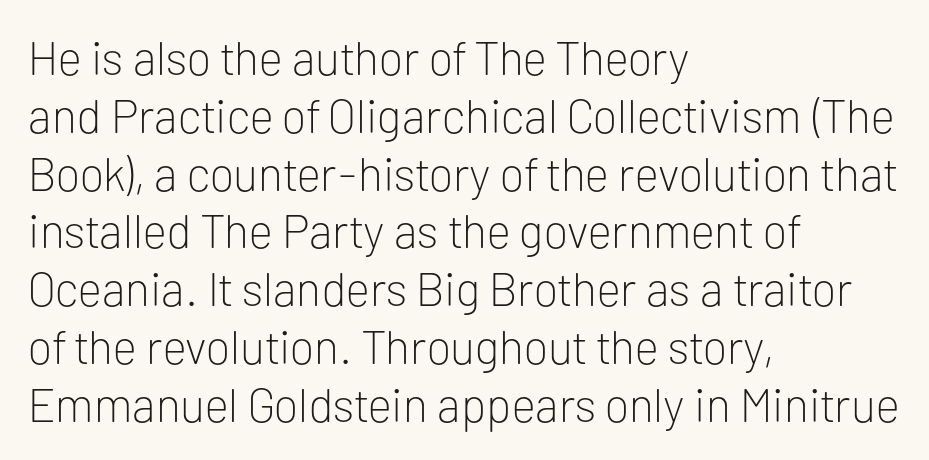
Q: Is the text bold? A: No.
Q: Is the text italic (slanted)? A: No, it is upright.
Q: Is the typeface a serif or a sans-serif typeface? A: Sans-serif.
Q: Is the text underlined? A: No.
Q: How is the paragraph aligned? A: Left-aligned.
Q: Is the spacing between letters normal or unusually wide? A: Normal.
Q: Width (condensed, normal, or wide)? A: Normal.
Q: Stroke contrast? A: Low.
Q: x-height? A: Medium.
Q: Monospaced? A: No.
